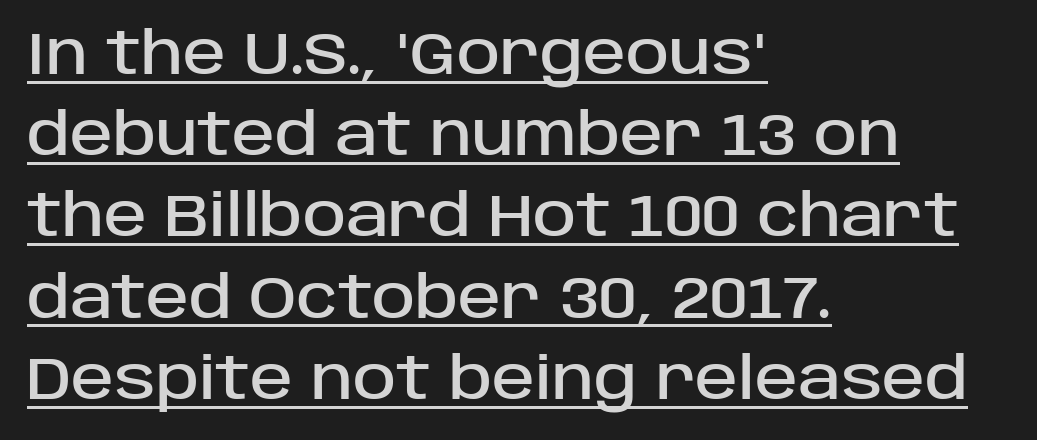
Look at the tracking — it's just the regular setting, nothing added. This is the regular roman posture of the typeface. The rendering uses a moderate line-height, typical for paragraphs. This rendering employs a face without finishing strokes, i.e., a sans-serif.
